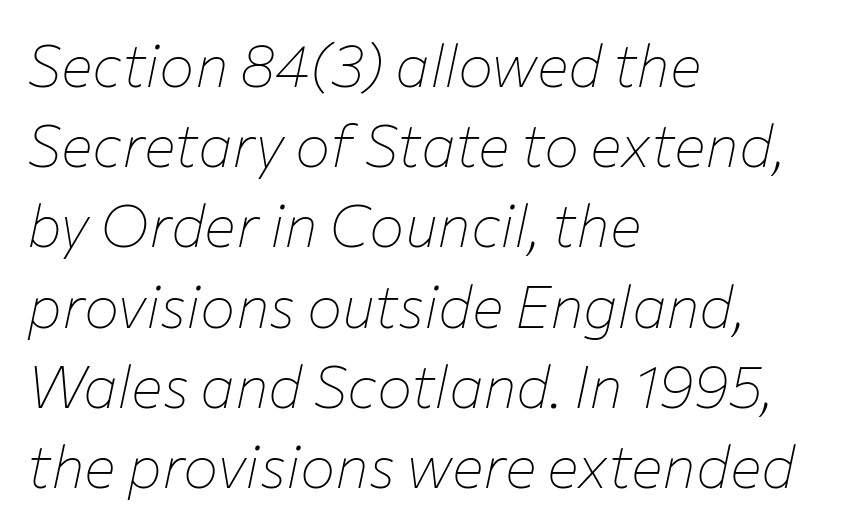
{"italic": "yes", "lean": "right", "slant_degrees": 12, "bold": "no", "weight": "thin", "width": "normal", "stroke_contrast": "low", "x_height": "medium", "monospaced": "no", "underline": "no", "align": "left", "line_spacing": "normal", "line_spacing_ratio": 1.36, "letter_spacing": "normal", "letter_spacing_em": 0.0, "glyph_px": 59}
